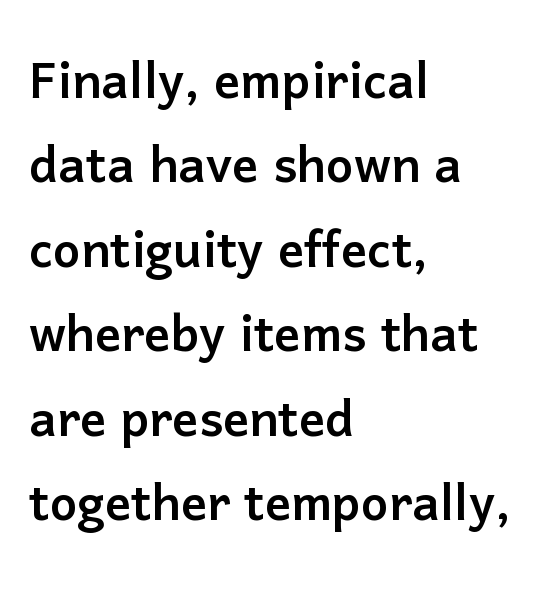
The image shows 65 px sans-serif type, upright; set left-aligned, normal line spacing (1.3x), normal letter spacing, not underlined; low stroke contrast and a medium x-height.
